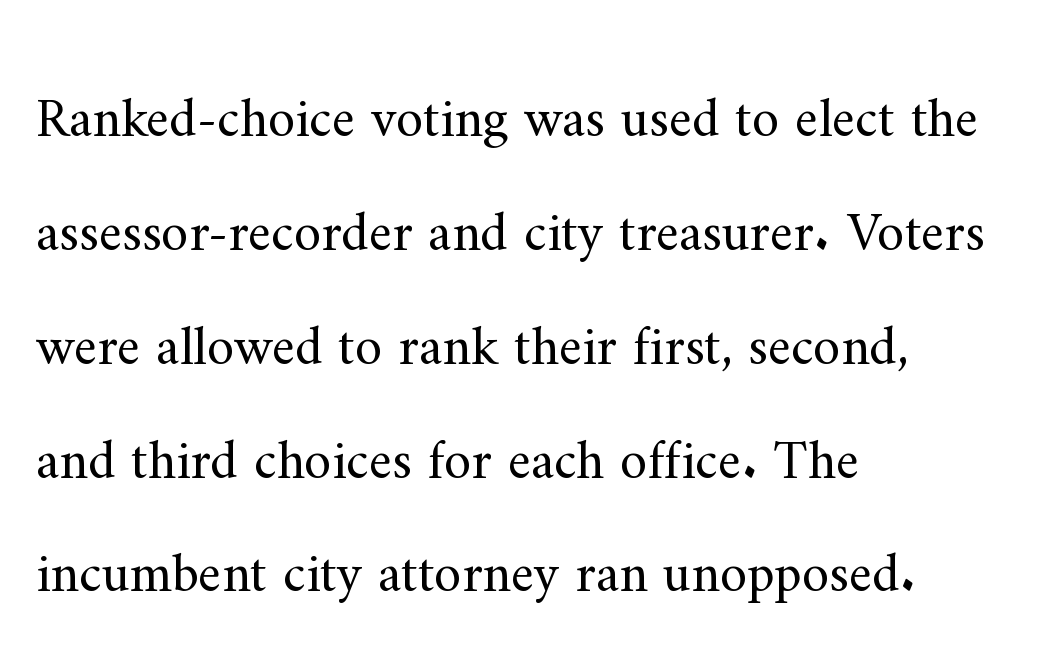
Q: Is the text bold? A: No.
Q: Is the text italic (slanted)? A: No, it is upright.
Q: Is the typeface a serif or a sans-serif typeface? A: Serif.
Q: Is the text underlined? A: No.
Q: How is the paragraph aligned? A: Left-aligned.
Q: Is the spacing between letters normal or unusually wide? A: Normal.
Q: Is the spacing between lines tight, normal or loose? A: Loose.
Q: Width (condensed, normal, or wide)? A: Normal.
Q: Stroke contrast? A: Medium.
Q: x-height? A: Small.
Q: Monospaced? A: No.
